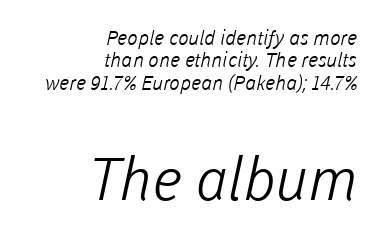
Q: Is the text bold? A: No.
Q: Is the typeface a serif or a sans-serif typeface? A: Sans-serif.
Q: Is the text underlined? A: No.
Q: How is the paragraph aligned? A: Right-aligned.
Q: Is the spacing between letters normal or unusually wide? A: Normal.
Q: Is the spacing between lines tight, normal or loose? A: Tight.
Q: Which block of text is set in a larger size, the first (top) or the second (bottom)? A: The second (bottom) one.
Q: Width (condensed, normal, or wide)? A: Normal.
Q: Stroke contrast? A: Low.
Q: x-height? A: Medium.
Q: Monospaced? A: No.
